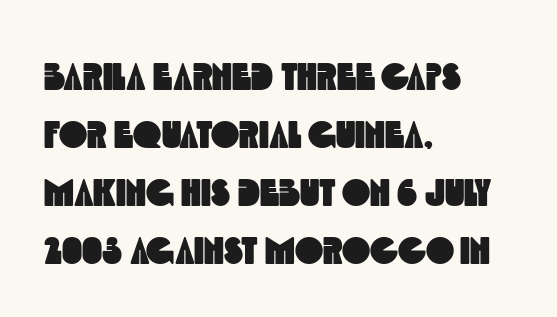
Q: Is the typeface a serif or a sans-serif typeface? A: Sans-serif.
Q: Is the text underlined? A: No.
Q: How is the paragraph aligned? A: Left-aligned.
Q: Is the spacing between letters normal or unusually wide? A: Normal.
Q: Is the spacing between lines tight, normal or loose? A: Normal.
Q: Width (condensed, normal, or wide)? A: Condensed.
Q: x-height? A: Large.
Q: Monospaced? A: No.
